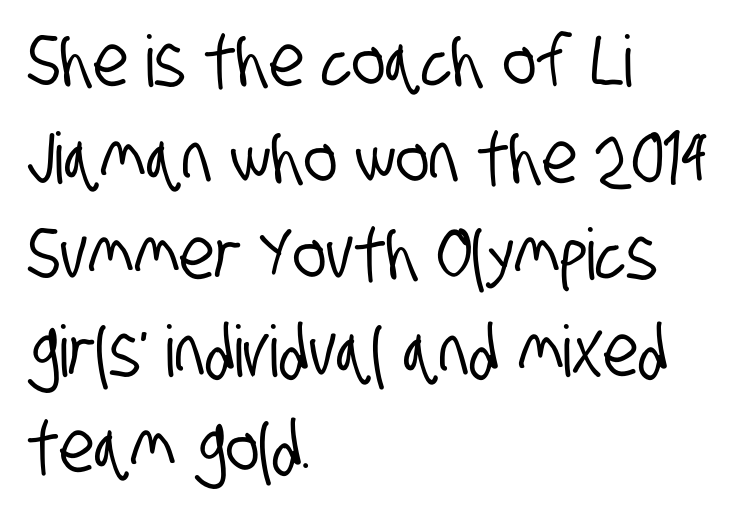
A typesetter would call this proportional, since set widths differ per character. The face used here is a sans, in the tradition of grotesques and geometrics. Line starts are locked; line ends wander. How are the letters spaced? Ordinarily, with no added tracking. Just letters on the line, the space beneath them empty. A typesetter would call this leading conventional body-copy spacing.
